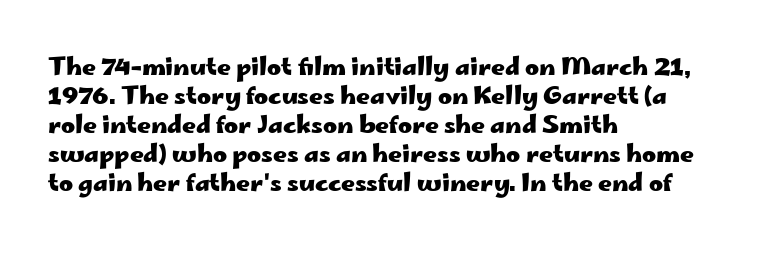
Bold? Absolutely — the strokes are thick and heavy. These lines are set flush left with a ragged right edge. Each row of text sits above clean, open space. There is no visible air inserted between adjacent glyphs. The type sits square on the baseline with zero lean.
